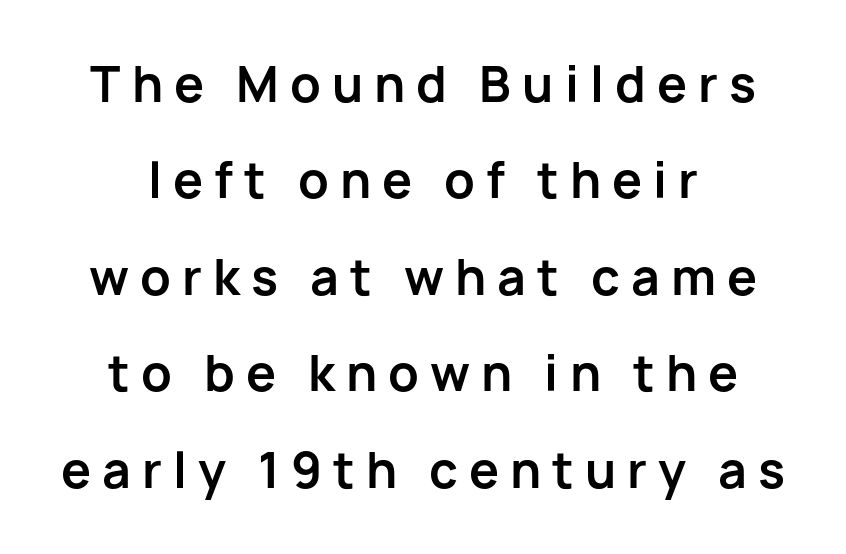
Q: Is the text bold? A: Yes.
Q: Is the text italic (slanted)? A: No, it is upright.
Q: Is the typeface a serif or a sans-serif typeface? A: Sans-serif.
Q: Is the text underlined? A: No.
Q: How is the paragraph aligned? A: Centered.
Q: Is the spacing between letters normal or unusually wide? A: Unusually wide.
Q: Is the spacing between lines tight, normal or loose? A: Loose.
Q: Width (condensed, normal, or wide)? A: Normal.
Q: Stroke contrast? A: Low.
Q: x-height? A: Medium.
Q: Monospaced? A: No.
